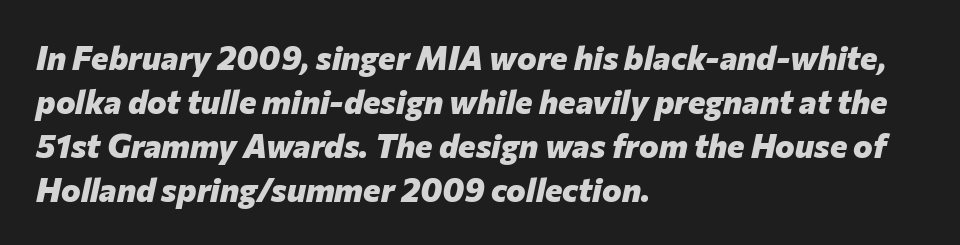
Any mark beneath the type? The region is blank. The passage shown is typed in a proportional face where columns would drift. The whole block is typeset with a tilt. Reading down the column, the eye jumps a familiar distance to each next line.
